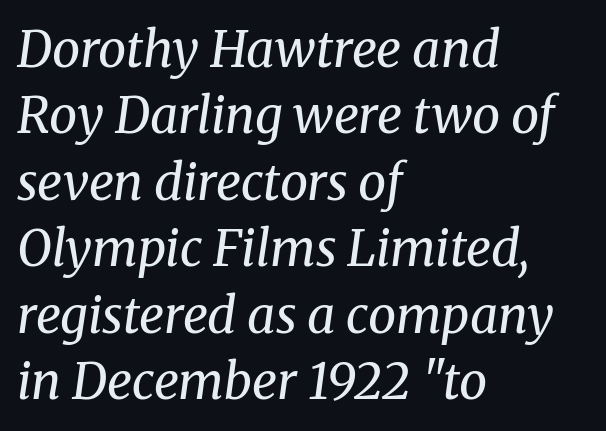
The image shows 50 px regular-weight serif type, italic (leaning right); set left-aligned, normal line spacing (1.33x), normal letter spacing, not underlined; medium stroke contrast and a medium x-height.
